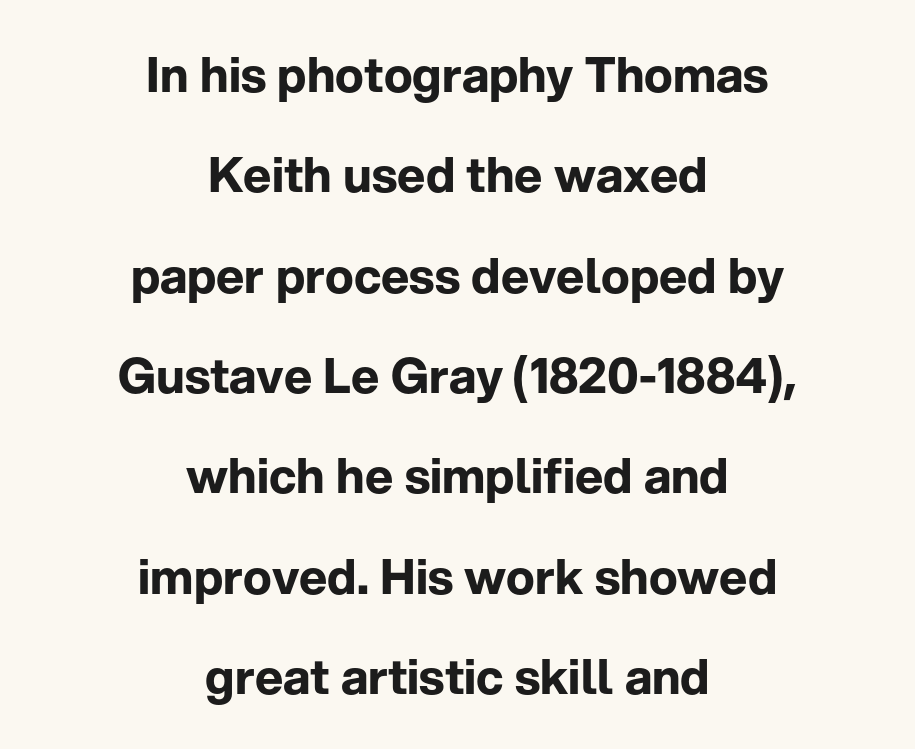
The image shows 48 px bold sans-serif type, upright; set centered, loose line spacing (2.09x), normal letter spacing, not underlined; low stroke contrast and a medium x-height.
